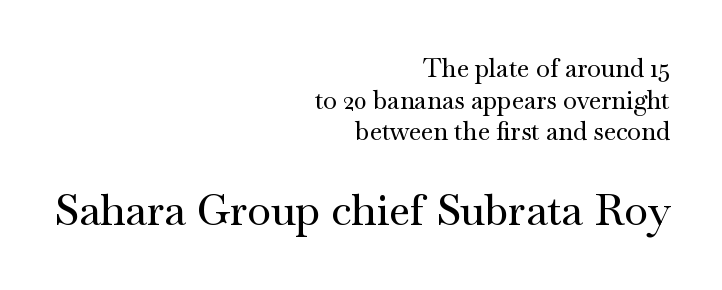
The image shows 43 px wide serif type, upright; set right-aligned, normal line spacing (1.27x), normal letter spacing, not underlined; the second (bottom) block is 1.72x larger; medium stroke contrast and a small x-height.
